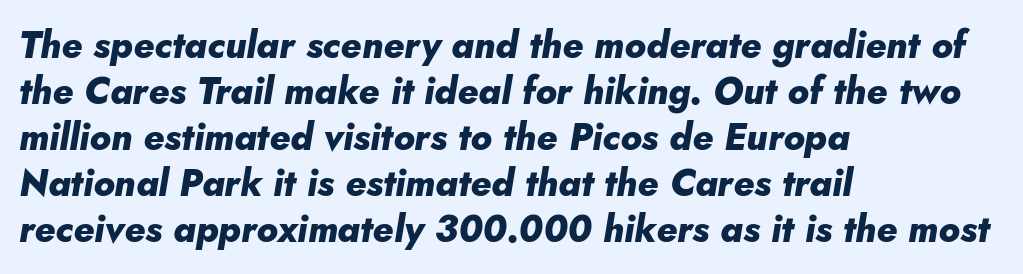
Emphasis by weight is at full strength: bold. A clean baseline with only descenders dipping below it. The face used here has a pronounced slope to its letters. Spacing between characters is what you'd get straight out of the box.
